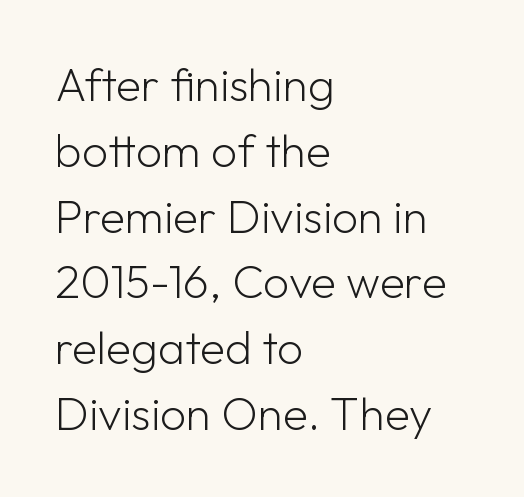
{"serif": "no", "italic": "no", "bold": "no", "weight": "light", "width": "normal", "stroke_contrast": "low", "x_height": "medium", "monospaced": "no", "underline": "no", "align": "left", "line_spacing": "normal", "line_spacing_ratio": 1.43, "letter_spacing": "normal", "letter_spacing_em": 0.0, "glyph_px": 46}
